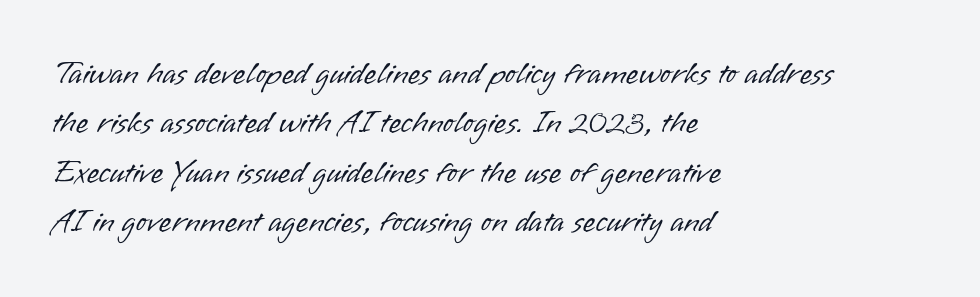
Q: Is the text bold? A: No.
Q: Is the text italic (slanted)? A: Yes.
Q: Is the typeface a serif or a sans-serif typeface? A: Sans-serif.
Q: Is the text underlined? A: No.
Q: How is the paragraph aligned? A: Left-aligned.
Q: Is the spacing between letters normal or unusually wide? A: Normal.
Q: Is the spacing between lines tight, normal or loose? A: Normal.
Q: Width (condensed, normal, or wide)? A: Normal.
Q: Stroke contrast? A: Low.
Q: x-height? A: Small.
Q: Monospaced? A: No.
